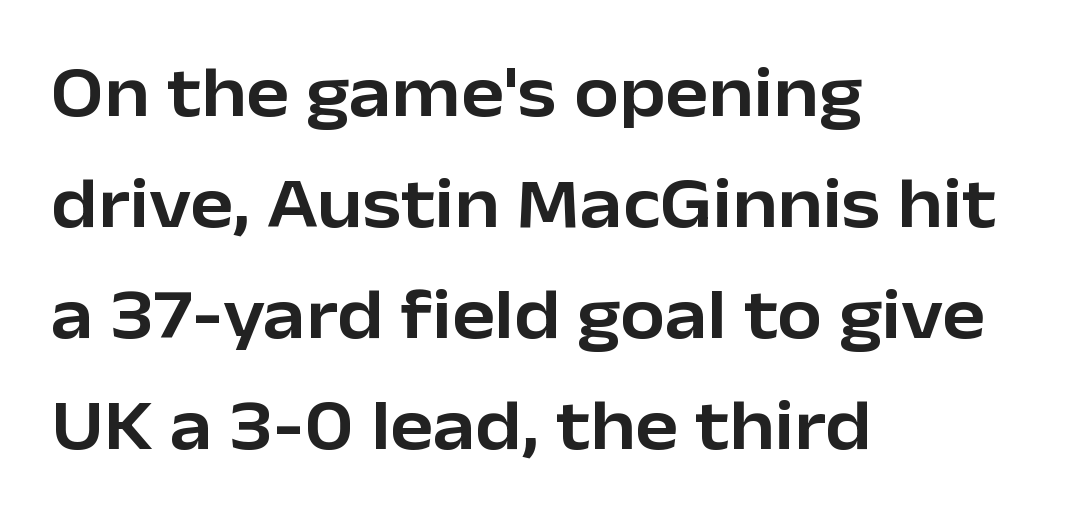
These lines were composed using upright roman letters. A normal amount of white space separates one row of letters from the next. This sample uses plain, unmodified letter spacing. Grotesque or geometric, the face here clearly has no serifs. The setting favours the left margin, as ordinary paragraphs usually do.
